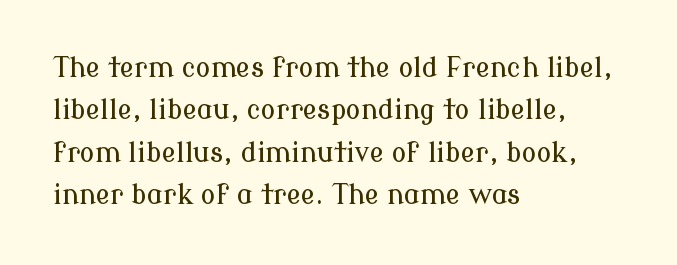
Successive baselines arrive at the customary interval. Tall strokes in this sample are plumb rather than angled. Where is the straight margin? On the left. Lines of text with bare space underneath. Each word holds together tightly as a unit, with standard inter-letter gaps.
